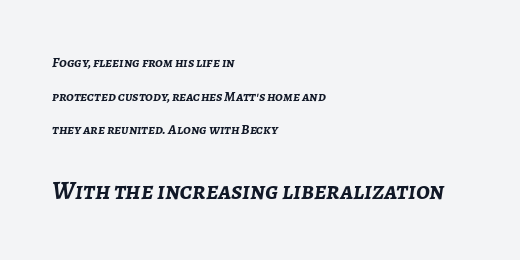
{"italic": "yes", "lean": "right", "slant_degrees": 7, "bold": "yes", "underline": "no", "align": "left", "line_spacing": "loose", "line_spacing_ratio": 2.4, "letter_spacing": "normal", "letter_spacing_em": 0.0, "larger_block": "second", "size_ratio": 1.79, "glyph_px": 25}
